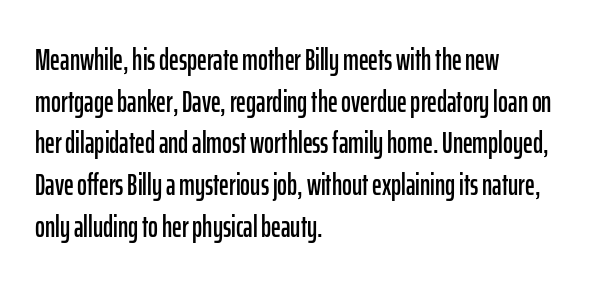
Q: Is the text italic (slanted)? A: No, it is upright.
Q: Is the typeface a serif or a sans-serif typeface? A: Sans-serif.
Q: Is the text underlined? A: No.
Q: How is the paragraph aligned? A: Left-aligned.
Q: Is the spacing between letters normal or unusually wide? A: Normal.
Q: Is the spacing between lines tight, normal or loose? A: Normal.
Q: Width (condensed, normal, or wide)? A: Condensed.
Q: Stroke contrast? A: Low.
Q: x-height? A: Medium.
Q: Monospaced? A: No.
